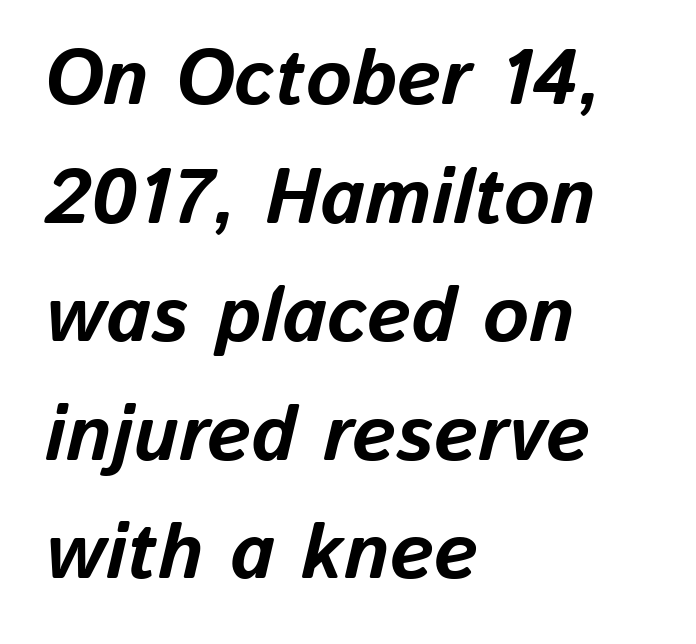
Q: Is the text bold? A: Yes.
Q: Is the text italic (slanted)? A: Yes, it leans right by about 13 degrees.
Q: Is the text underlined? A: No.
Q: How is the paragraph aligned? A: Left-aligned.
Q: Is the spacing between letters normal or unusually wide? A: Normal.
Q: Is the spacing between lines tight, normal or loose? A: Normal.
Q: Width (condensed, normal, or wide)? A: Normal.
Q: Stroke contrast? A: Low.
Q: x-height? A: Medium.
Q: Monospaced? A: No.
